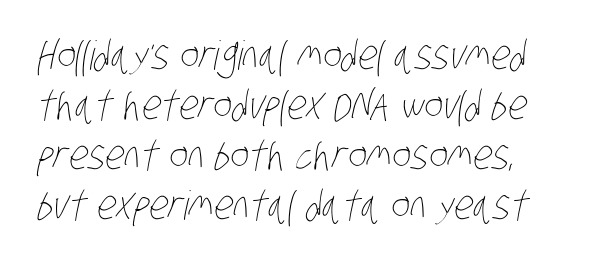
The image shows 40 px thin, condensed type; set left-aligned, normal line spacing (1.25x), normal letter spacing, not underlined; low stroke contrast and a large x-height.
